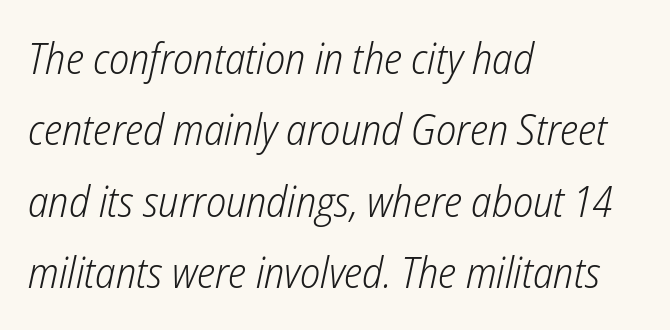
A clean baseline with only descenders dipping below it. Slant detected: the letters are inclined. Is the block centered? No — it sits flush against the left margin. The leading is moderate, giving the passage an even texture.
